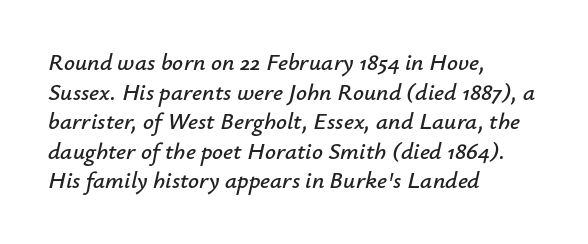
Q: Is the text italic (slanted)? A: Yes, it leans right by about 12 degrees.
Q: Is the text underlined? A: No.
Q: How is the paragraph aligned? A: Left-aligned.
Q: Is the spacing between letters normal or unusually wide? A: Normal.
